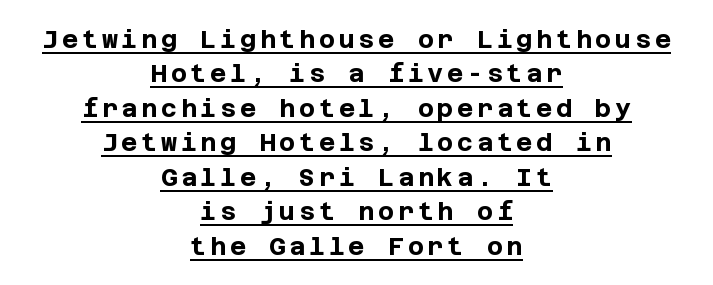
If you drew a line through each stem, it would be perfectly vertical. The whitespace from short lines is split evenly between both sides. Each new line begins a customary step beneath the previous one. Students, observe the line beneath the letters — that is underlining. The glyphs have the mass of a bold cut.
